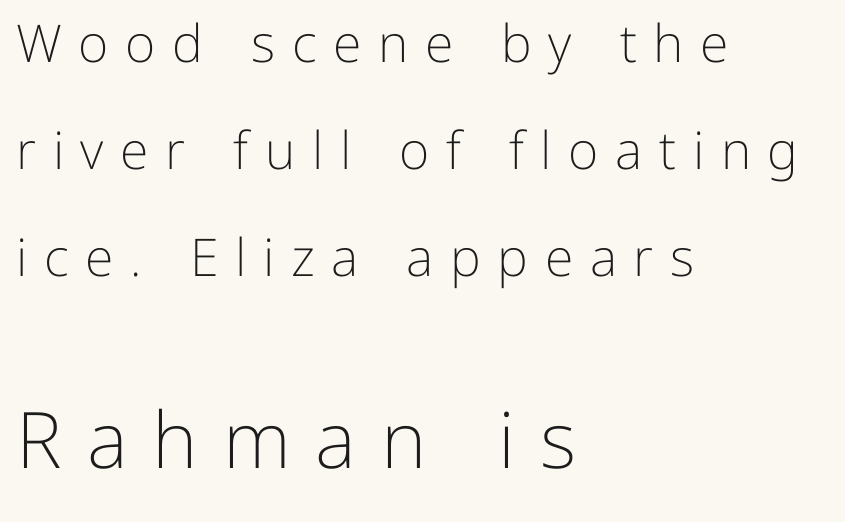
Plain, unruled lines of type. Top chunk: small. Bottom chunk: large. The passage shown is typed in a proportional face where columns would drift. Unlike a traditional serif, this face leaves its strokes unadorned. No heavy texture on the line: the type isn't bold.
